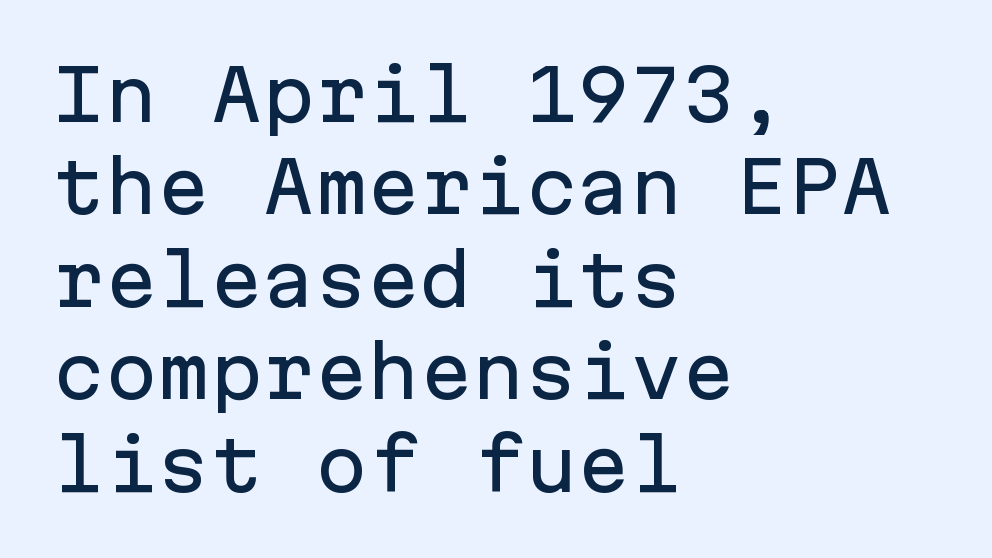
The image shows 70 px sans-serif type, upright, monospaced; set left-aligned, normal line spacing (1.32x), normal letter spacing, not underlined; low stroke contrast and a medium x-height.
